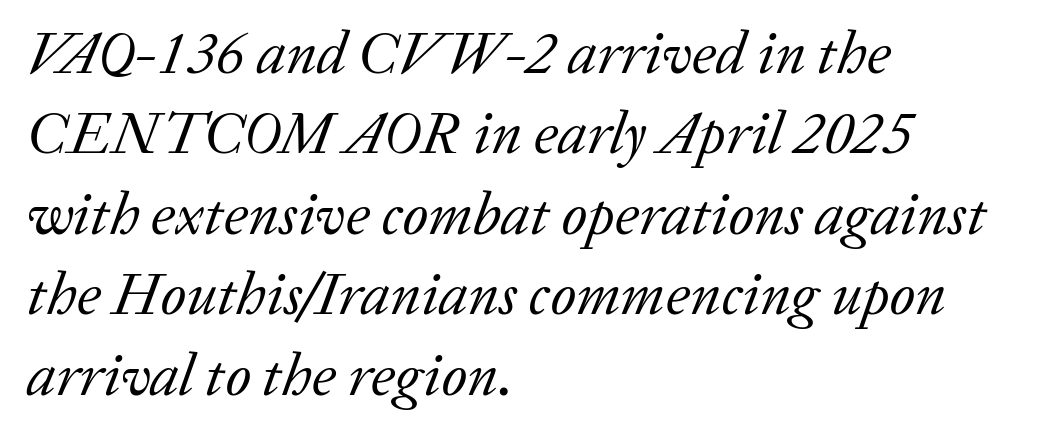
Q: Is the text bold? A: No.
Q: Is the text italic (slanted)? A: Yes, it leans right by about 20 degrees.
Q: Is the typeface a serif or a sans-serif typeface? A: Serif.
Q: Is the text underlined? A: No.
Q: How is the paragraph aligned? A: Left-aligned.
Q: Is the spacing between letters normal or unusually wide? A: Normal.
Q: Is the spacing between lines tight, normal or loose? A: Normal.
Q: Width (condensed, normal, or wide)? A: Normal.
Q: Stroke contrast? A: Low.
Q: x-height? A: Medium.
Q: Monospaced? A: No.
